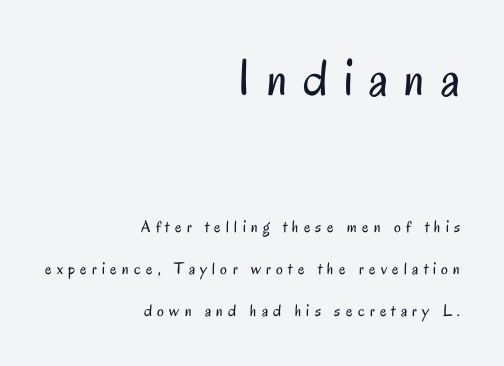
{"serif": "no", "italic": "no", "bold": "no", "weight": "regular", "width": "condensed", "stroke_contrast": "low", "x_height": "small", "monospaced": "no", "underline": "no", "align": "right", "line_spacing": "loose", "line_spacing_ratio": 2.48, "letter_spacing": "wide", "letter_spacing_em": 0.31, "larger_block": "first", "size_ratio": 3.06, "glyph_px": 52}
